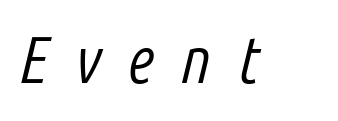
{"italic": "yes", "lean": "right", "slant_degrees": 14, "bold": "no", "weight": "light", "width": "condensed", "stroke_contrast": "low", "x_height": "medium", "monospaced": "no", "underline": "no", "letter_spacing": "wide", "letter_spacing_em": 0.41, "glyph_px": 66}
